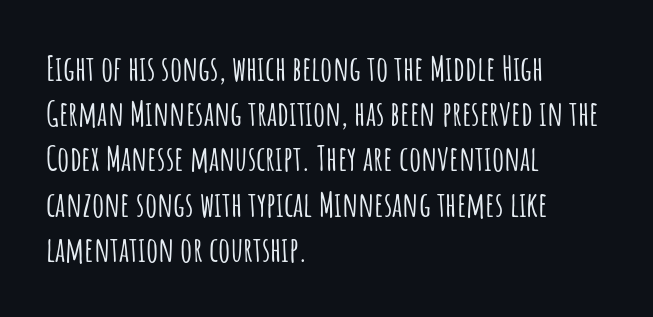
Q: Is the text italic (slanted)? A: No, it is upright.
Q: Is the typeface a serif or a sans-serif typeface? A: Sans-serif.
Q: Is the text underlined? A: No.
Q: How is the paragraph aligned? A: Left-aligned.
Q: Is the spacing between letters normal or unusually wide? A: Normal.
Q: Is the spacing between lines tight, normal or loose? A: Normal.
Q: Width (condensed, normal, or wide)? A: Condensed.
Q: Stroke contrast? A: Low.
Q: x-height? A: Large.
Q: Monospaced? A: No.
